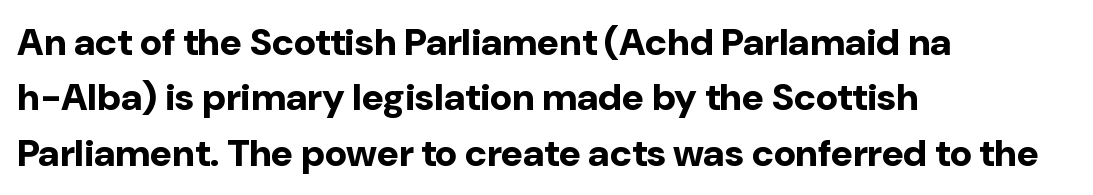
The image shows 38 px bold sans-serif type, upright; set left-aligned, normal line spacing (1.46x), normal letter spacing, not underlined; low stroke contrast and a medium x-height.
